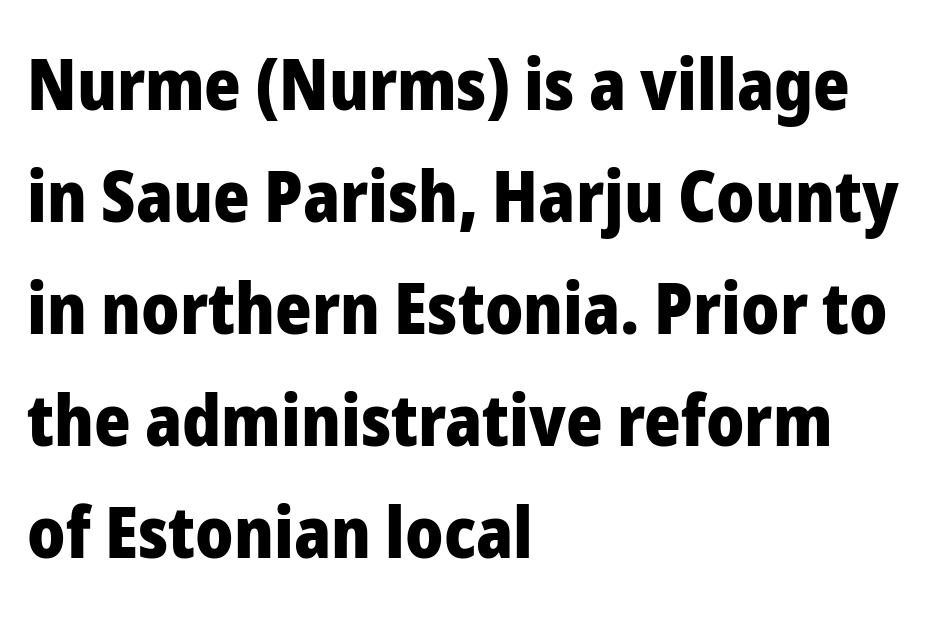
{"serif": "no", "italic": "no", "bold": "yes", "weight": "heavy", "width": "normal", "stroke_contrast": "low", "x_height": "medium", "monospaced": "no", "underline": "no", "align": "left", "line_spacing": "normal", "line_spacing_ratio": 1.6, "letter_spacing": "normal", "letter_spacing_em": 0.0, "glyph_px": 70}
